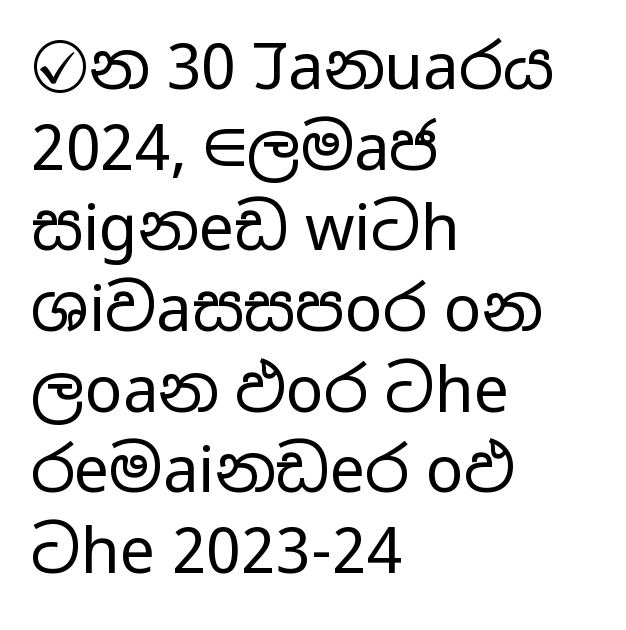
{"serif": "no", "italic": "no", "bold": "no", "weight": "regular", "width": "wide", "stroke_contrast": "low", "x_height": "medium", "monospaced": "no", "underline": "no", "align": "left", "line_spacing": "normal", "line_spacing_ratio": 1.28, "letter_spacing": "normal", "letter_spacing_em": 0.0, "glyph_px": 63}
